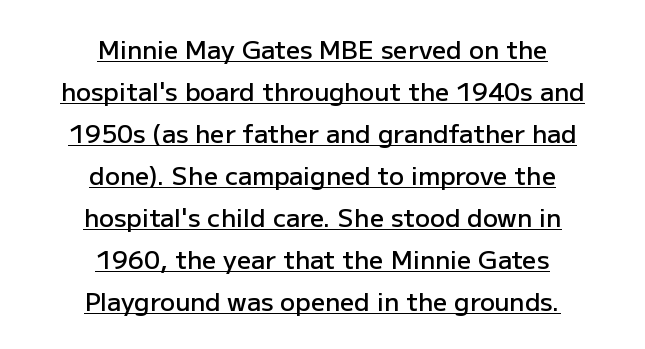
The image shows 25 px text type, upright; set centered, normal line spacing (1.68x), normal letter spacing, underlined.
